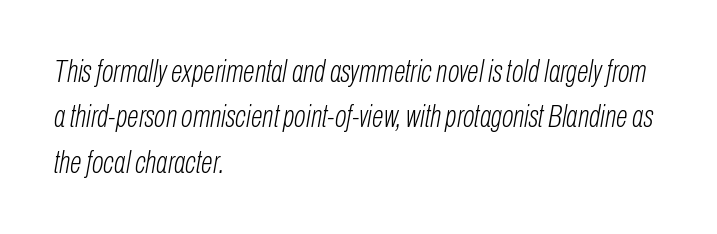
Spacing verdict: proportional, widths tailored to each character. The font sits on the lighter half of the weight spectrum, regular included. One glance says typical: line gaps are just what's usual. An italicized treatment has been applied to the whole sample.
